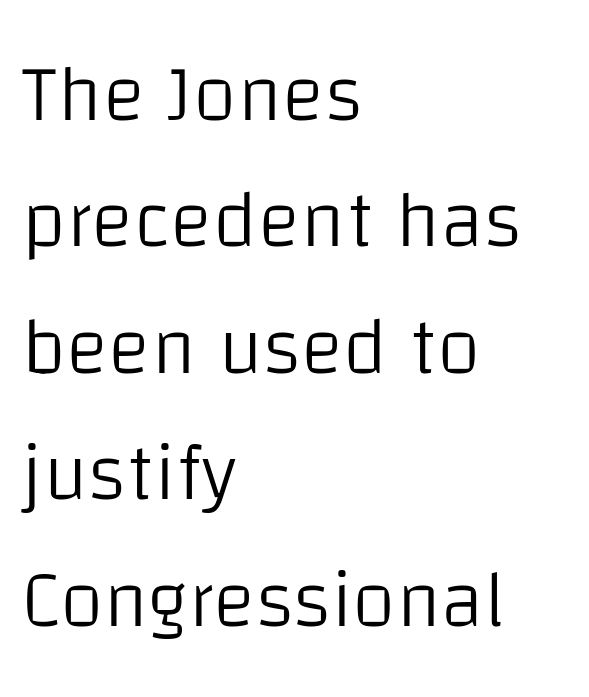
In terms of letterspacing, this is plain default setting. The passage shown stacks its lines at a standard gap. Layout note: lines flush left. Look at the bottom of the vertical strokes: they stop flat, with no serifs. Letters have the restrained weight of plain body copy at most. Posture: upright roman.
